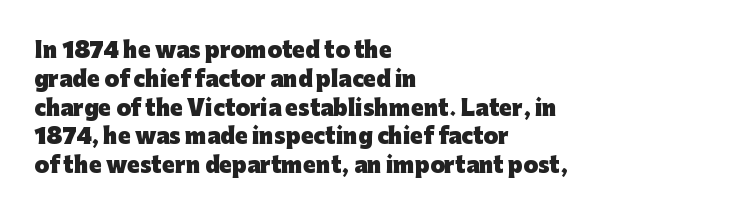
{"italic": "no", "bold": "yes", "underline": "no", "align": "left", "line_spacing": "normal", "line_spacing_ratio": 1.37, "letter_spacing": "normal", "letter_spacing_em": 0.0, "glyph_px": 21}
